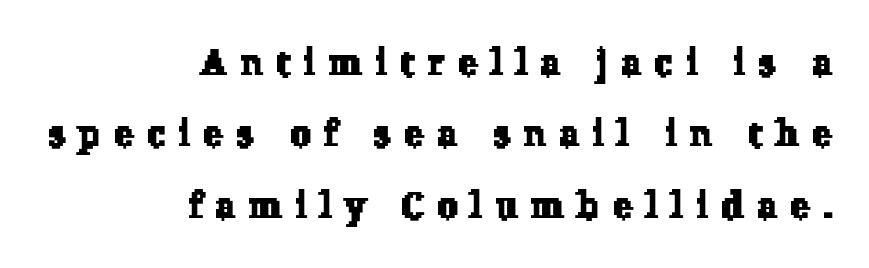
Q: Is the typeface a serif or a sans-serif typeface? A: Serif.
Q: Is the text underlined? A: No.
Q: How is the paragraph aligned? A: Right-aligned.
Q: Is the spacing between letters normal or unusually wide? A: Unusually wide.
Q: Is the spacing between lines tight, normal or loose? A: Loose.
Q: Width (condensed, normal, or wide)? A: Normal.
Q: Stroke contrast? A: Low.
Q: x-height? A: Medium.
Q: Monospaced? A: No.
